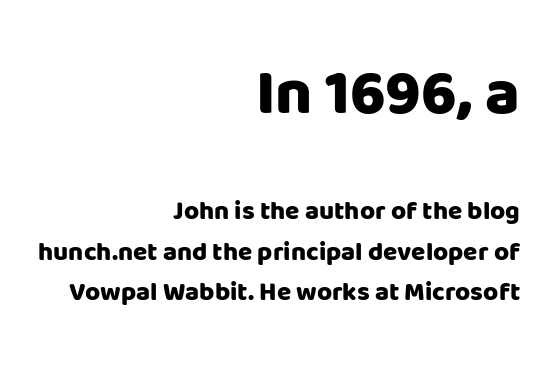
This rendering features lettering with no underline. When letters stand straight like this, we call the style roman or upright. Type style note: lacks serifs. The paragraph shown leans on its right margin.
